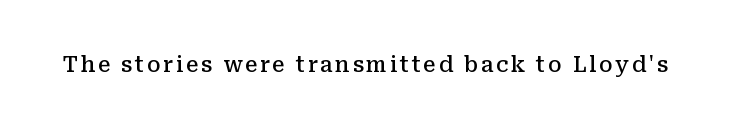
{"italic": "no", "bold": "semi", "underline": "no", "glyph_px": 21}
